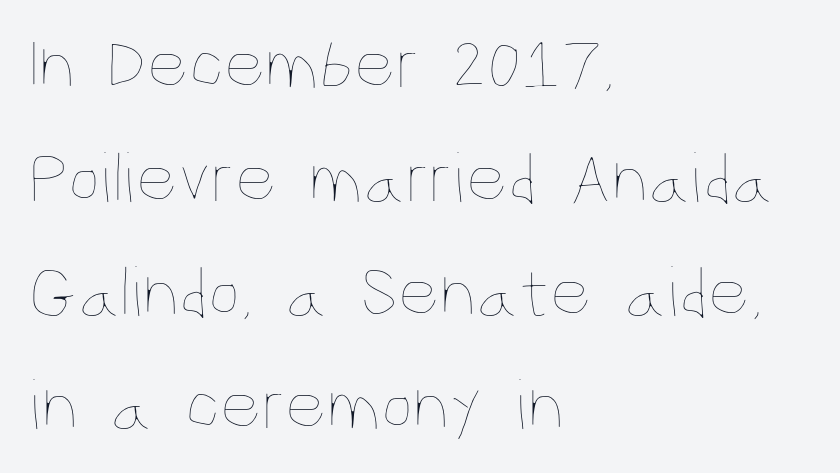
{"italic": "no", "bold": "no", "weight": "thin", "width": "condensed", "stroke_contrast": "low", "x_height": "large", "monospaced": "no", "underline": "no", "align": "left", "line_spacing": "normal", "line_spacing_ratio": 1.58, "letter_spacing": "normal", "letter_spacing_em": 0.0, "glyph_px": 72}
